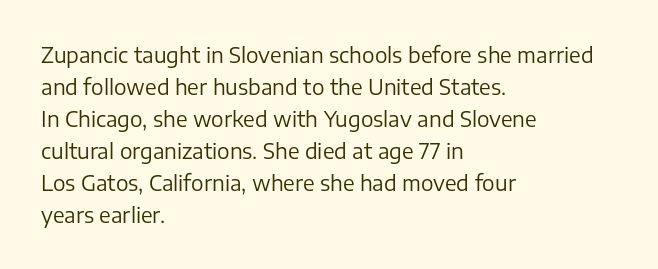
The image shows 21 px text type, upright; set left-aligned, normal line spacing (1.52x), normal letter spacing, not underlined.
